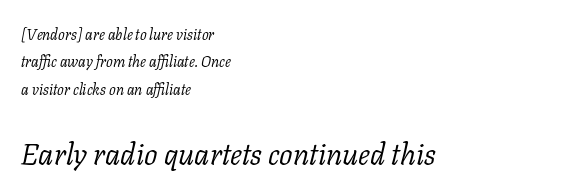
Q: Is the text bold? A: No.
Q: Is the text italic (slanted)? A: Yes, it leans right by about 11 degrees.
Q: Is the typeface a serif or a sans-serif typeface? A: Serif.
Q: Is the text underlined? A: No.
Q: How is the paragraph aligned? A: Left-aligned.
Q: Is the spacing between letters normal or unusually wide? A: Normal.
Q: Which block of text is set in a larger size, the first (top) or the second (bottom)? A: The second (bottom) one.
Q: Width (condensed, normal, or wide)? A: Normal.
Q: Stroke contrast? A: Low.
Q: x-height? A: Medium.
Q: Monospaced? A: No.
